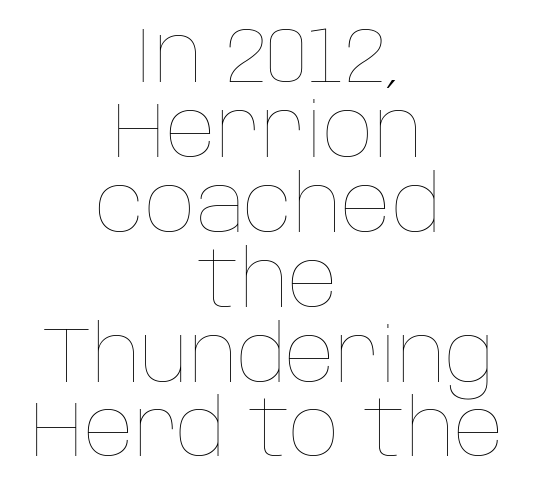
{"italic": "no", "bold": "no", "weight": "thin", "width": "normal", "stroke_contrast": "low", "x_height": "large", "monospaced": "no", "underline": "no", "align": "center", "line_spacing": "tight", "line_spacing_ratio": 0.96, "letter_spacing": "normal", "letter_spacing_em": 0.0, "glyph_px": 78}
